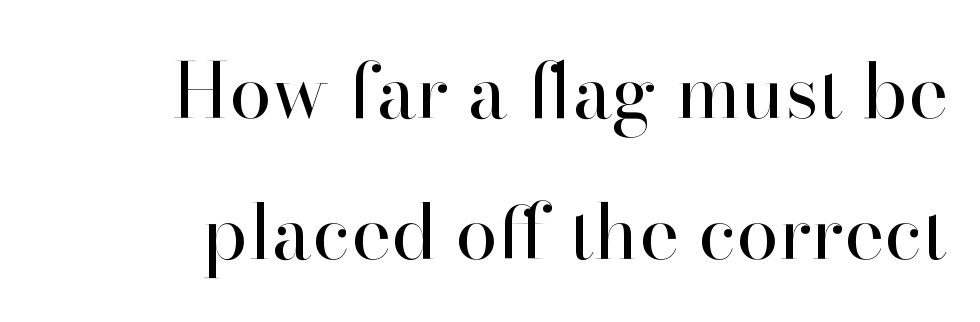
The image shows 76 px regular-weight serif type, upright; set right-aligned, line spacing 1.85x, normal letter spacing, not underlined; high stroke contrast and a small x-height.
